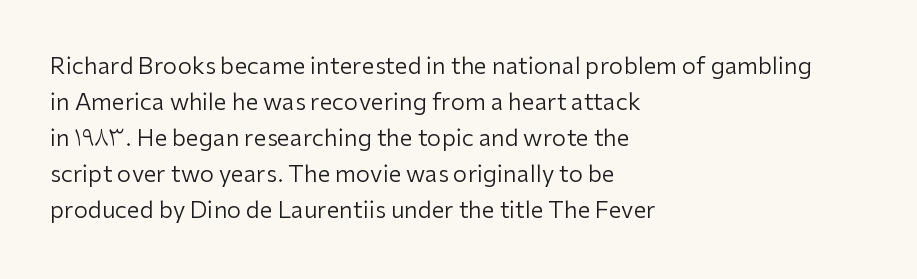
Q: Is the text bold? A: No.
Q: Is the text italic (slanted)? A: No, it is upright.
Q: Is the text underlined? A: No.
Q: How is the paragraph aligned? A: Left-aligned.
Q: Is the spacing between letters normal or unusually wide? A: Normal.
Q: Is the spacing between lines tight, normal or loose? A: Normal.
